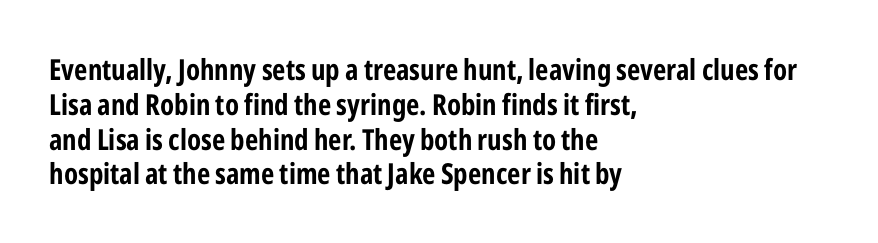
Q: Is the text bold? A: Yes.
Q: Is the text italic (slanted)? A: No, it is upright.
Q: Is the typeface a serif or a sans-serif typeface? A: Sans-serif.
Q: Is the text underlined? A: No.
Q: How is the paragraph aligned? A: Left-aligned.
Q: Is the spacing between letters normal or unusually wide? A: Normal.
Q: Width (condensed, normal, or wide)? A: Condensed.
Q: Stroke contrast? A: Low.
Q: x-height? A: Medium.
Q: Monospaced? A: No.
